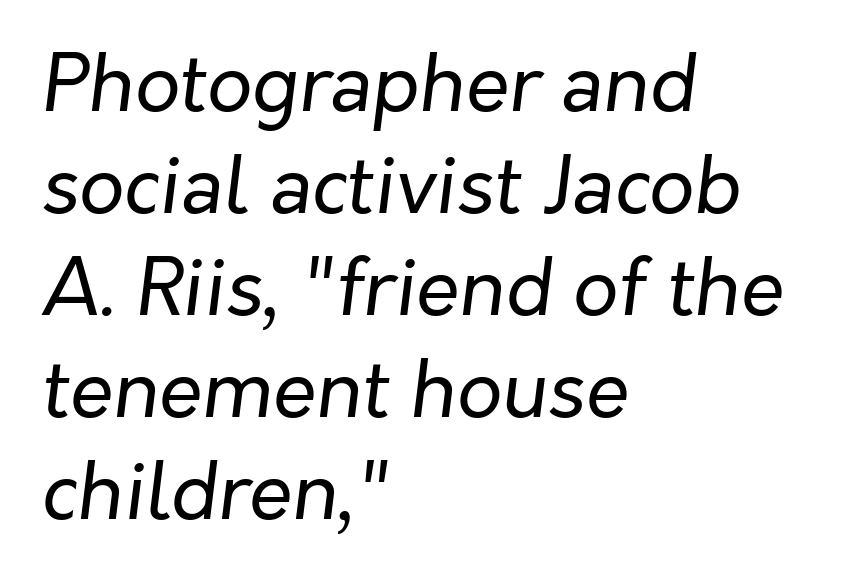
The image shows 79 px regular-weight type, italic (leaning right); set left-aligned, normal line spacing (1.29x), normal letter spacing, not underlined; low stroke contrast and a medium x-height.
